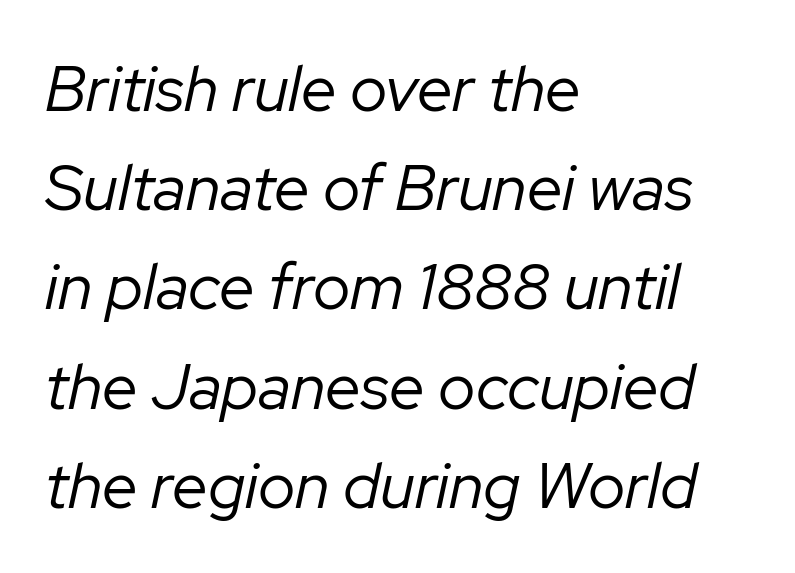
Q: Is the text bold? A: No.
Q: Is the text italic (slanted)? A: Yes, it leans right by about 12 degrees.
Q: Is the text underlined? A: No.
Q: How is the paragraph aligned? A: Left-aligned.
Q: Is the spacing between letters normal or unusually wide? A: Normal.
Q: Is the spacing between lines tight, normal or loose? A: Normal.
Q: Width (condensed, normal, or wide)? A: Normal.
Q: Stroke contrast? A: Low.
Q: x-height? A: Medium.
Q: Monospaced? A: No.
